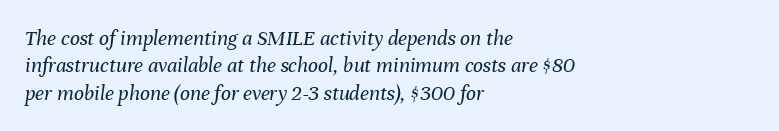
Q: Is the text bold? A: No.
Q: Is the text italic (slanted)? A: Yes, it leans right by about 8 degrees.
Q: Is the text underlined? A: No.
Q: How is the paragraph aligned? A: Left-aligned.
Q: Is the spacing between letters normal or unusually wide? A: Normal.
